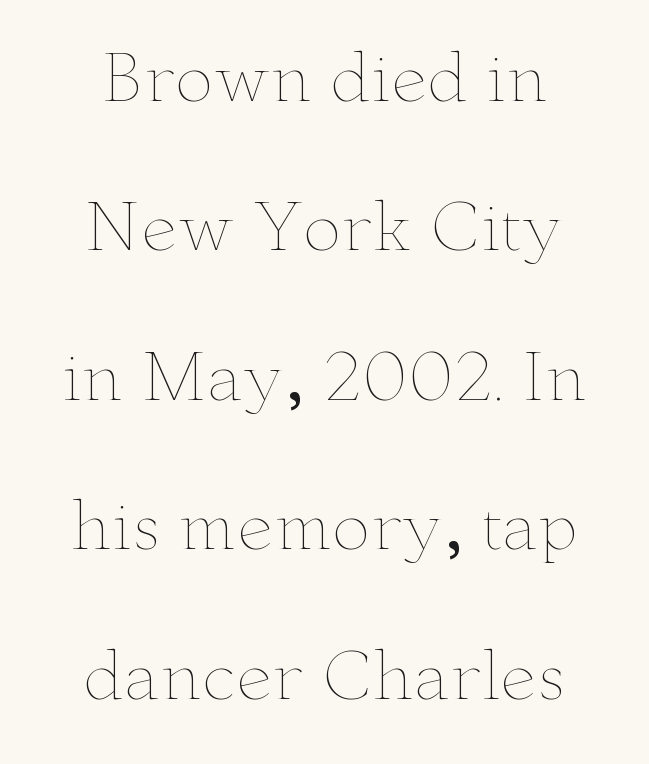
The image shows 65 px thin, wide type, upright; set loose line spacing (2.3x), normal letter spacing, not underlined; low stroke contrast and a small x-height.
